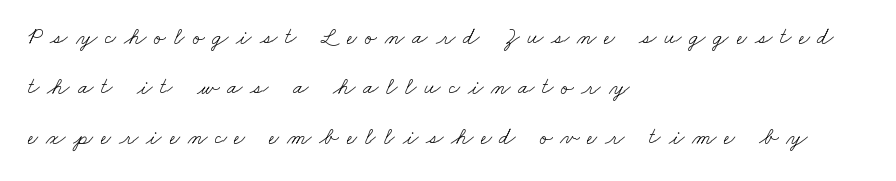
The image shows 23 px text type; set left-aligned, loose line spacing (2.18x), unusually wide letter spacing (+0.33 em), not underlined.
